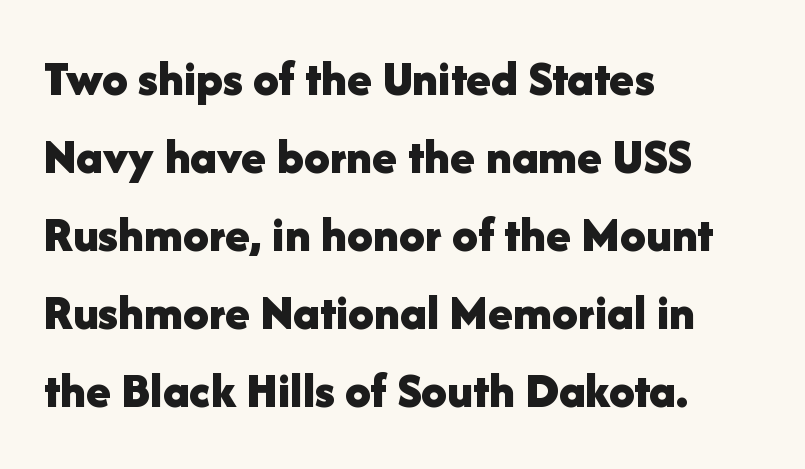
The strokes are fattened all the way to bold. Anything drawn beneath the words? Only blank space. Classification — sans serif. The letterforms sit shoulder to shoulder at normal distance.
